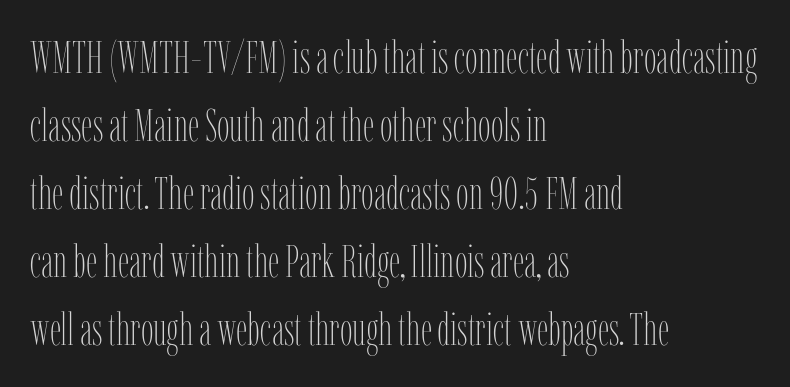
The image shows 45 px thin, condensed type, upright; set left-aligned, normal line spacing (1.51x), normal letter spacing, not underlined; low stroke contrast and a medium x-height.
